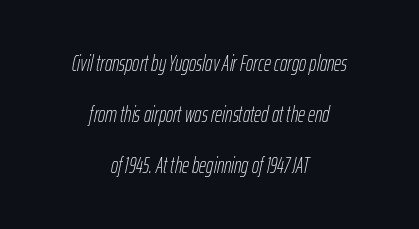
The weight would be labelled regular, book, light, or lighter still. It's the slanting kind of type. Here the glyphs are tracked normally, forming tight word shapes. You could fit nearly another row in the gap between these rows. Horizontally, the lines are justified to the midpoint only.
